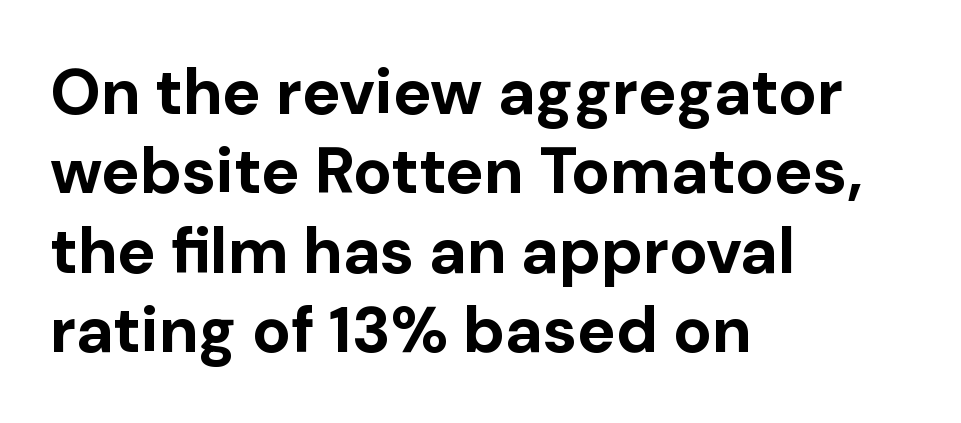
Q: Is the text bold? A: Yes.
Q: Is the text italic (slanted)? A: No, it is upright.
Q: Is the typeface a serif or a sans-serif typeface? A: Sans-serif.
Q: Is the text underlined? A: No.
Q: How is the paragraph aligned? A: Left-aligned.
Q: Is the spacing between letters normal or unusually wide? A: Normal.
Q: Width (condensed, normal, or wide)? A: Normal.
Q: Stroke contrast? A: Low.
Q: x-height? A: Medium.
Q: Monospaced? A: No.
